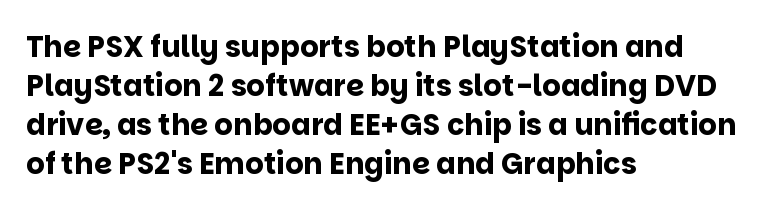
When letters stand straight like this, we call the style roman or upright. Beneath every word, the page is bare. Baseline-to-baseline distance is the conventional proportion of letter height. Heavy, bold letterforms. This rendering leaves character spacing at its baseline value. Each letter keeps its own natural width here, so spacing adapts to shape.
